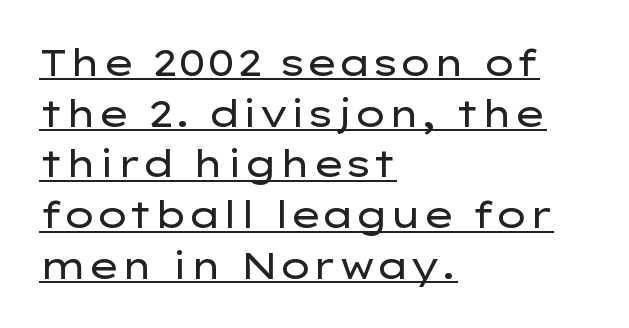
{"serif": "no", "italic": "no", "bold": "no", "weight": "regular", "width": "wide", "stroke_contrast": "low", "x_height": "medium", "monospaced": "no", "underline": "yes", "align": "left", "line_spacing": "normal", "line_spacing_ratio": 1.37, "letter_spacing": "normal", "letter_spacing_em": 0.0, "glyph_px": 37}
